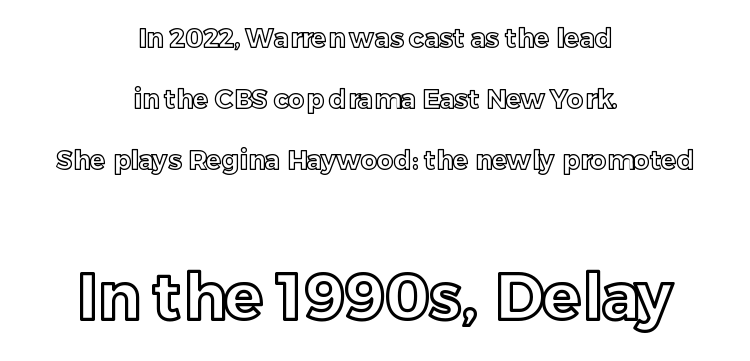
The image shows 64 px text type, upright; set centered, loose line spacing (2.34x), normal letter spacing, not underlined; the second (bottom) block is 2.46x larger; a medium x-height.
